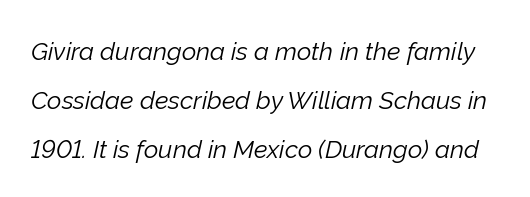
Characters follow at the spacing the type designer built in. Italic? Definitely — the glyphs are oblique. The weight would be labelled regular, book, light, or lighter still. Letters rest on an invisible, unmarked baseline. Line spacing here is loose.
